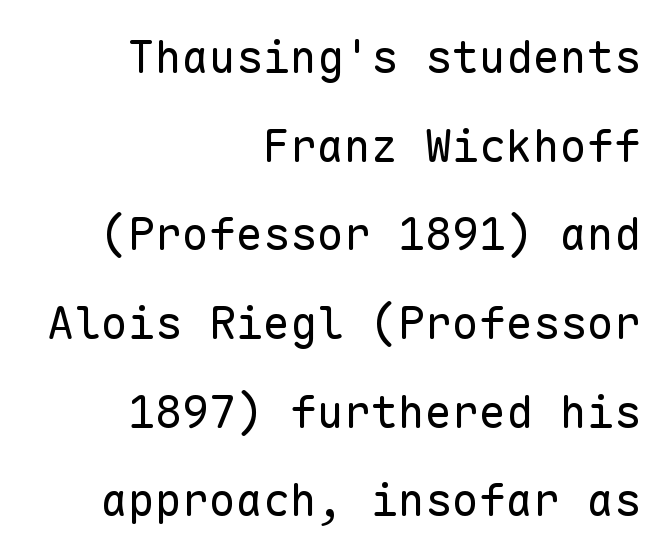
The image shows 45 px regular-weight sans-serif type, upright, monospaced; set right-aligned, loose line spacing (1.97x), normal letter spacing, not underlined; low stroke contrast and a medium x-height.
